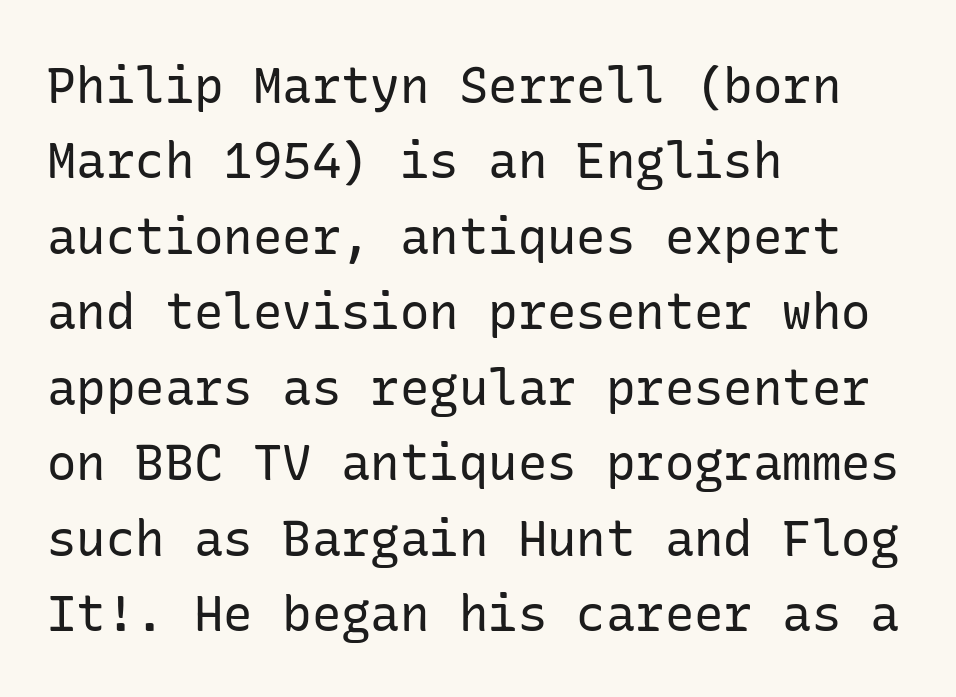
Q: Is the text bold? A: No.
Q: Is the text italic (slanted)? A: No, it is upright.
Q: Is the typeface a serif or a sans-serif typeface? A: Sans-serif.
Q: Is the text underlined? A: No.
Q: How is the paragraph aligned? A: Left-aligned.
Q: Is the spacing between letters normal or unusually wide? A: Normal.
Q: Is the spacing between lines tight, normal or loose? A: Normal.
Q: Width (condensed, normal, or wide)? A: Normal.
Q: Stroke contrast? A: Low.
Q: x-height? A: Medium.
